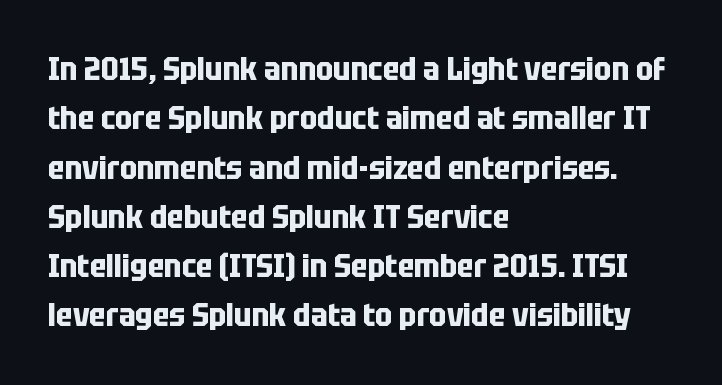
{"serif": "no", "italic": "no", "bold": "yes", "weight": "bold", "width": "condensed", "stroke_contrast": "low", "x_height": "large", "monospaced": "no", "underline": "no", "align": "left", "line_spacing": "normal", "line_spacing_ratio": 1.54, "letter_spacing": "normal", "letter_spacing_em": 0.0, "glyph_px": 32}
